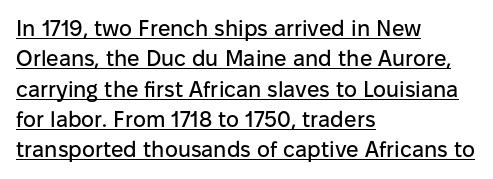
Leftover space on each line is placed entirely after the last word. The lines sit at an ordinary, default distance from one another. Characters remain perfectly vertical along every line. The line texture is even and compact thanks to regular tracking.
